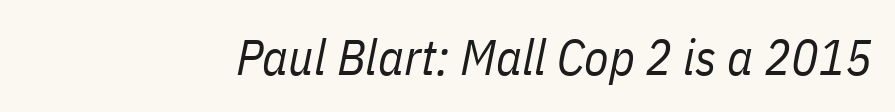
Q: Is the text bold? A: No.
Q: Is the text italic (slanted)? A: Yes, it leans right by about 11 degrees.
Q: Is the text underlined? A: No.
Q: How is the paragraph aligned? A: Right-aligned.
Q: Is the spacing between letters normal or unusually wide? A: Normal.
Q: Width (condensed, normal, or wide)? A: Condensed.
Q: Stroke contrast? A: Low.
Q: x-height? A: Medium.
Q: Monospaced? A: No.
